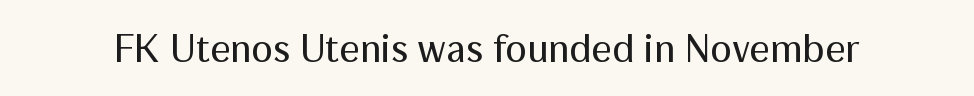
Q: Is the text bold? A: No.
Q: Is the text italic (slanted)? A: No, it is upright.
Q: Is the typeface a serif or a sans-serif typeface? A: Sans-serif.
Q: Is the text underlined? A: No.
Q: Is the spacing between letters normal or unusually wide? A: Normal.
Q: Width (condensed, normal, or wide)? A: Normal.
Q: Stroke contrast? A: Medium.
Q: x-height? A: Medium.
Q: Monospaced? A: No.
